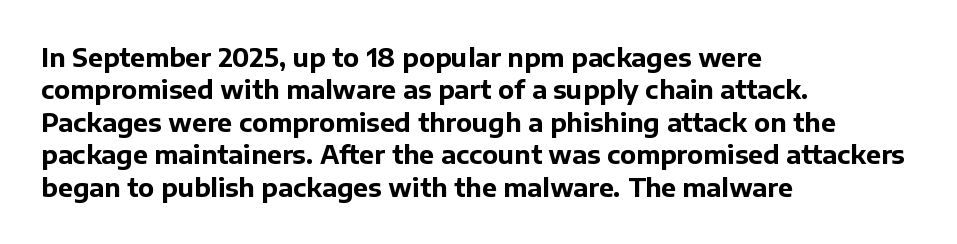
A typesetter would mark this as roman, not italic. The strokes are fattened all the way to bold. Beneath every word, the page is bare. The letters sit at their default tracking, neither squeezed nor spread. Notice how the passage keeps a crisp vertical edge on the left only. The lines sit at an ordinary, default distance from one another.
